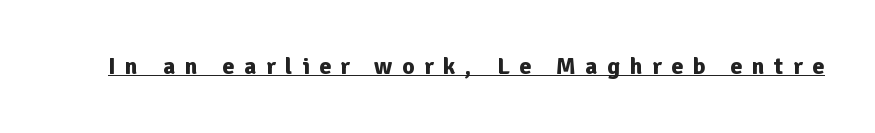
{"italic": "no", "bold": "yes", "underline": "yes", "letter_spacing": "wide", "letter_spacing_em": 0.4, "glyph_px": 24}
